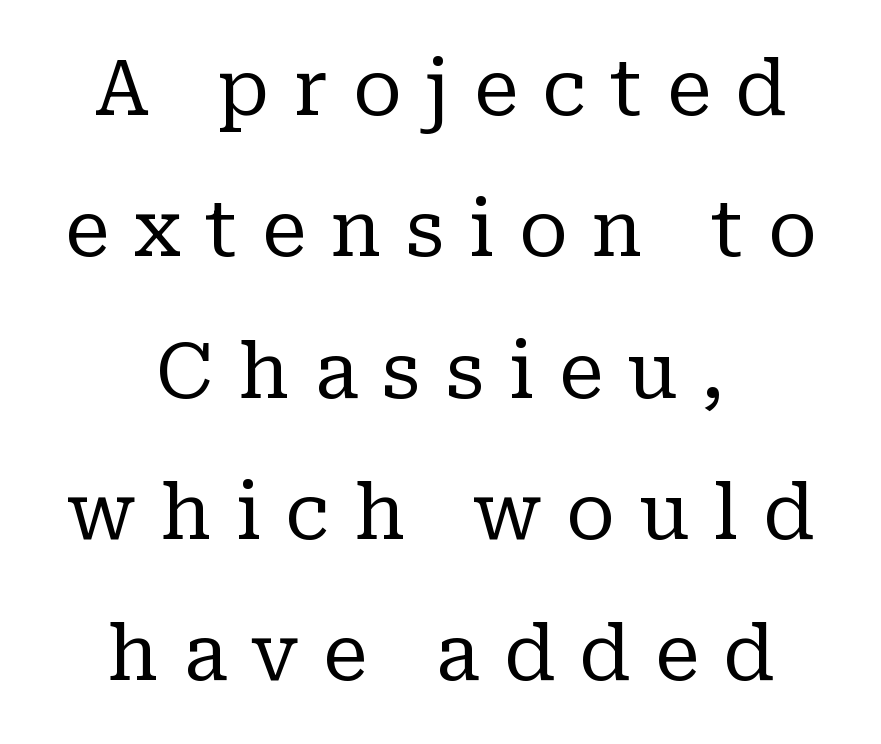
Q: Is the text bold? A: No.
Q: Is the text italic (slanted)? A: No, it is upright.
Q: Is the typeface a serif or a sans-serif typeface? A: Serif.
Q: Is the text underlined? A: No.
Q: How is the paragraph aligned? A: Centered.
Q: Is the spacing between letters normal or unusually wide? A: Unusually wide.
Q: Width (condensed, normal, or wide)? A: Normal.
Q: Stroke contrast? A: Low.
Q: x-height? A: Medium.
Q: Monospaced? A: No.
